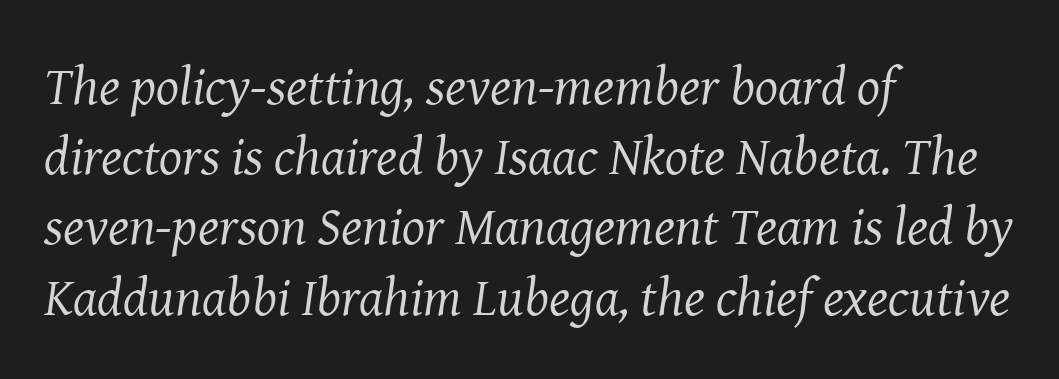
{"serif": "yes", "italic": "yes", "lean": "right", "slant_degrees": 8, "bold": "no", "weight": "regular", "width": "normal", "stroke_contrast": "medium", "x_height": "medium", "monospaced": "no", "underline": "no", "align": "left", "line_spacing": "normal", "line_spacing_ratio": 1.3, "letter_spacing": "normal", "letter_spacing_em": 0.0, "glyph_px": 54}
